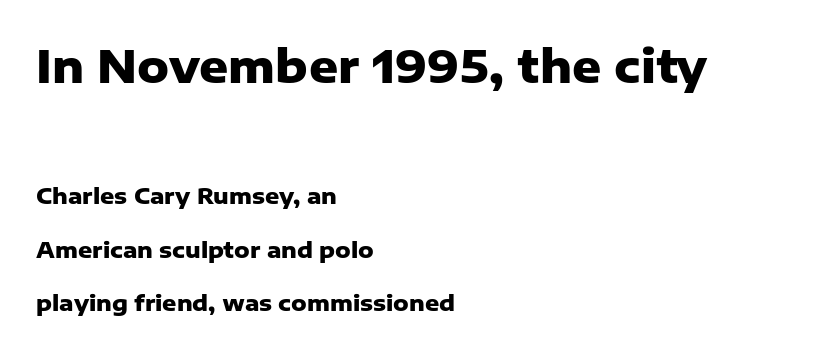
{"serif": "no", "italic": "no", "bold": "yes", "weight": "heavy", "width": "normal", "stroke_contrast": "low", "x_height": "medium", "monospaced": "no", "underline": "no", "align": "left", "line_spacing": "loose", "line_spacing_ratio": 2.43, "letter_spacing": "normal", "letter_spacing_em": 0.0, "larger_block": "first", "size_ratio": 2.05, "glyph_px": 45}
